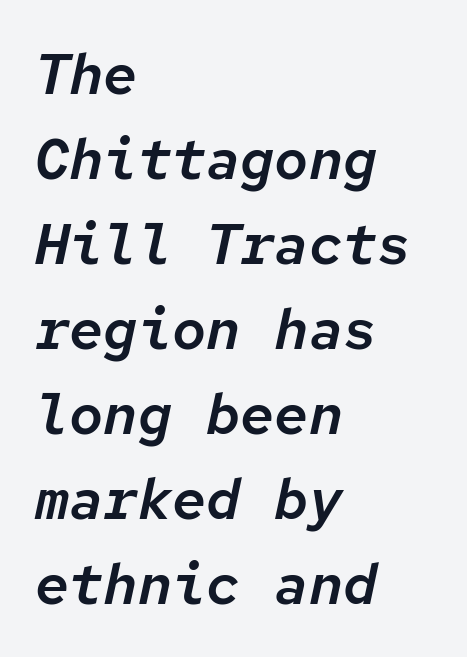
The image shows 57 px text type, italic (leaning right), monospaced; set left-aligned, normal line spacing (1.49x), normal letter spacing, not underlined; low stroke contrast and a medium x-height.
